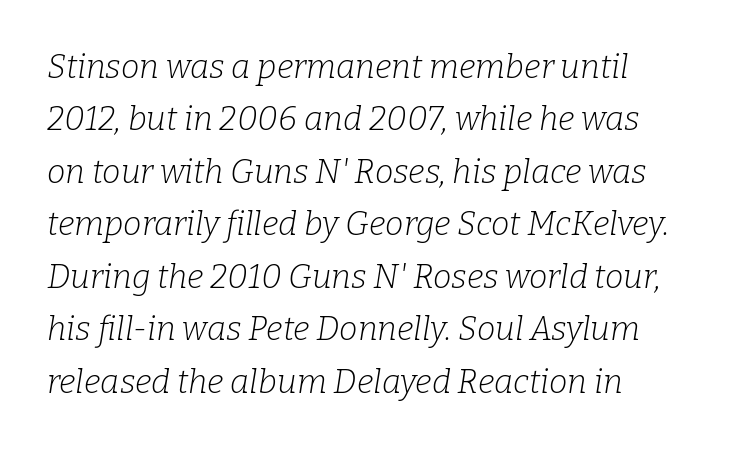
The image shows 33 px light serif type, italic (leaning right); set normal line spacing (1.59x), normal letter spacing, not underlined; low stroke contrast and a medium x-height.
